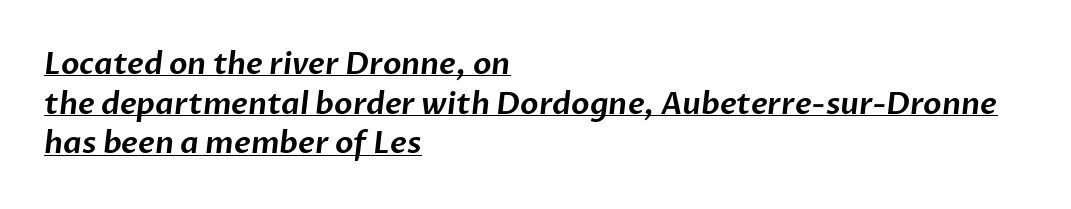
The image shows 30 px sans-serif type; set left-aligned, normal line spacing (1.32x), normal letter spacing, underlined; low stroke contrast and a medium x-height.
